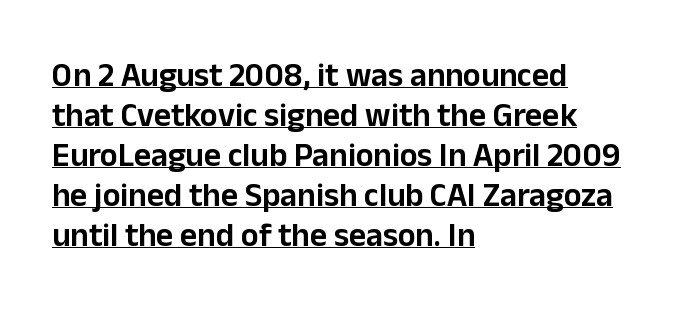
The image shows 33 px sans-serif type, upright; set left-aligned, line spacing 1.21x, normal letter spacing, underlined; low stroke contrast and a medium x-height.
